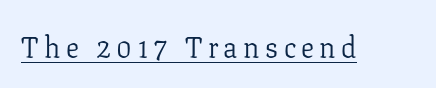
Q: Is the text bold? A: No.
Q: Is the text italic (slanted)? A: No, it is upright.
Q: Is the typeface a serif or a sans-serif typeface? A: Serif.
Q: Is the text underlined? A: Yes.
Q: Width (condensed, normal, or wide)? A: Normal.
Q: Stroke contrast? A: Low.
Q: x-height? A: Medium.
Q: Monospaced? A: No.
